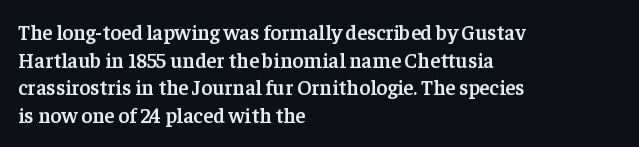
Q: Is the text bold? A: Semi-bold.
Q: Is the text italic (slanted)? A: No, it is upright.
Q: Is the text underlined? A: No.
Q: How is the paragraph aligned? A: Left-aligned.
Q: Is the spacing between letters normal or unusually wide? A: Normal.
Q: Is the spacing between lines tight, normal or loose? A: Normal.
